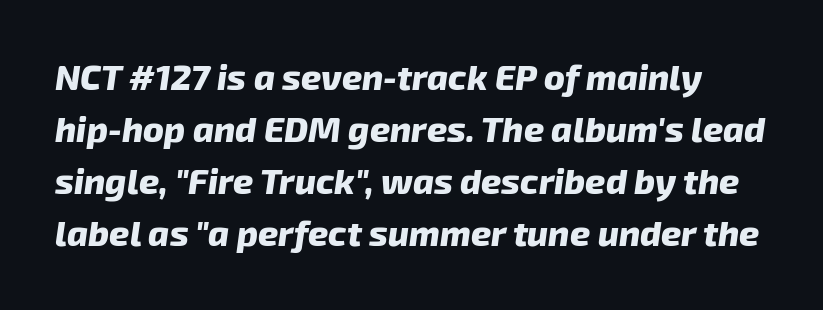
The image shows 35 px heavy type, italic (leaning right); set normal line spacing (1.49x), normal letter spacing, not underlined; low stroke contrast and a medium x-height.
